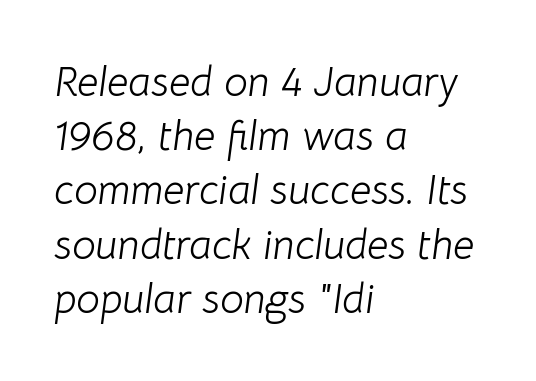
Q: Is the text bold? A: No.
Q: Is the text italic (slanted)? A: Yes, it leans right by about 8 degrees.
Q: Is the text underlined? A: No.
Q: How is the paragraph aligned? A: Left-aligned.
Q: Is the spacing between letters normal or unusually wide? A: Normal.
Q: Is the spacing between lines tight, normal or loose? A: Normal.
Q: Width (condensed, normal, or wide)? A: Normal.
Q: Stroke contrast? A: Low.
Q: x-height? A: Medium.
Q: Monospaced? A: No.
